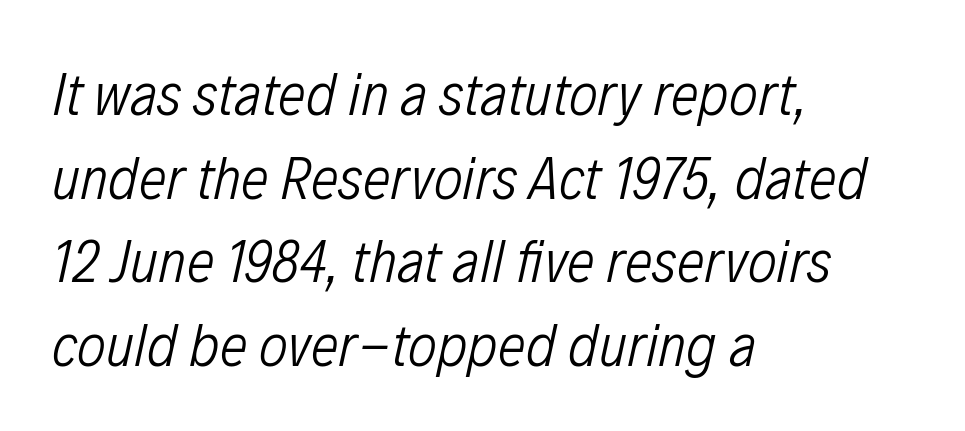
The image shows 62 px light, condensed type, italic (leaning right); set left-aligned, normal line spacing (1.35x), normal letter spacing, not underlined; low stroke contrast and a medium x-height.
